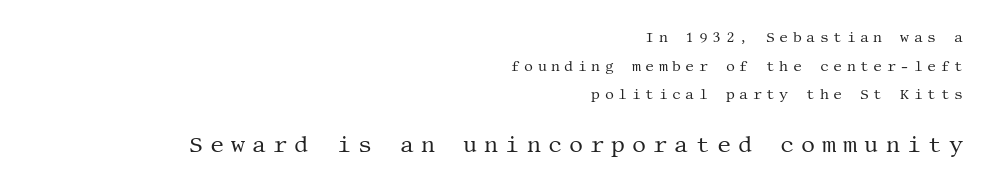
Q: Is the text bold? A: No.
Q: Is the text italic (slanted)? A: No, it is upright.
Q: Is the text underlined? A: No.
Q: How is the paragraph aligned? A: Right-aligned.
Q: Is the spacing between letters normal or unusually wide? A: Unusually wide.
Q: Is the spacing between lines tight, normal or loose? A: Loose.
Q: Which block of text is set in a larger size, the first (top) or the second (bottom)? A: The second (bottom) one.
